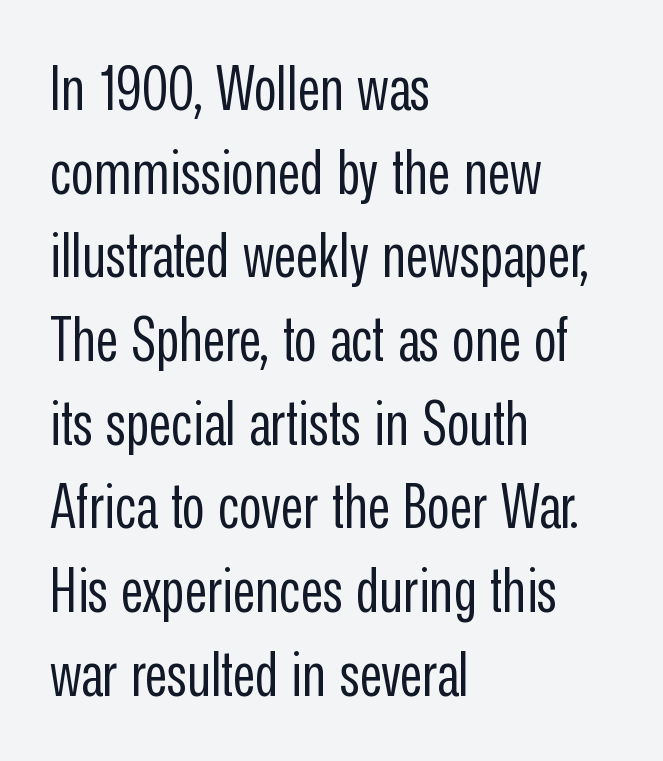
Regarding serifs, this sample does without them. A roman cut, with each character standing at attention. The cut favours lightness, reaching ordinary text weight at its darkest. Does extra space separate the letters? No, they use regular spacing. Honestly, there is no underline to notice here at all. Quick note: interline space is typical.
